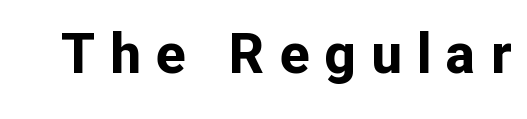
Loose tracking; the words dissolve into strings of separated letters. Honestly, there is no underline to notice here at all. Character widths vary here, with narrow letters taking less room than wide ones. Heavy-handed strokes throughout: this text is bold.
